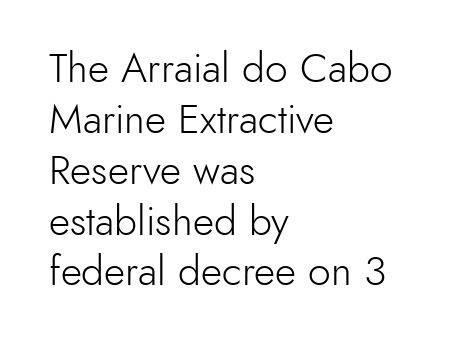
The image shows 41 px light sans-serif type, upright; set left-aligned, line spacing 1.24x, normal letter spacing, not underlined; a small x-height.
